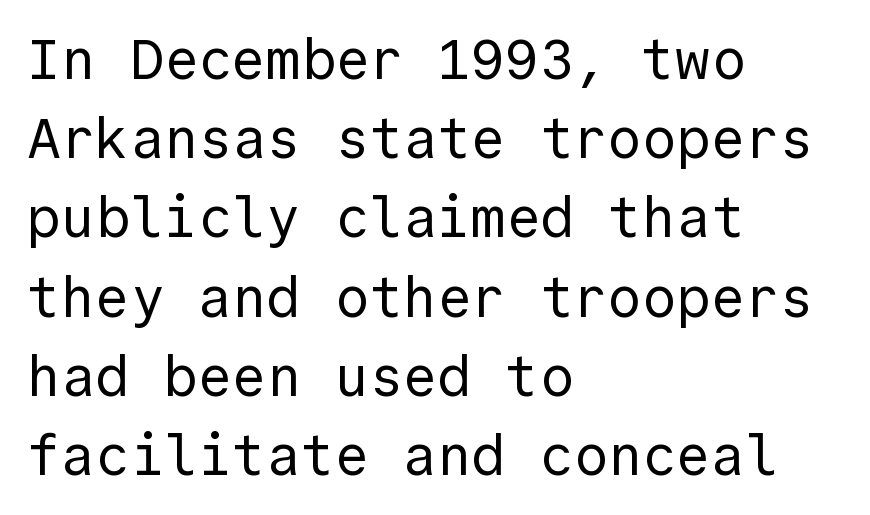
{"serif": "no", "italic": "no", "bold": "no", "weight": "regular", "width": "normal", "x_height": "medium", "monospaced": "yes", "underline": "no", "align": "left", "line_spacing": "normal", "line_spacing_ratio": 1.39, "letter_spacing": "normal", "letter_spacing_em": 0.0, "glyph_px": 57}
